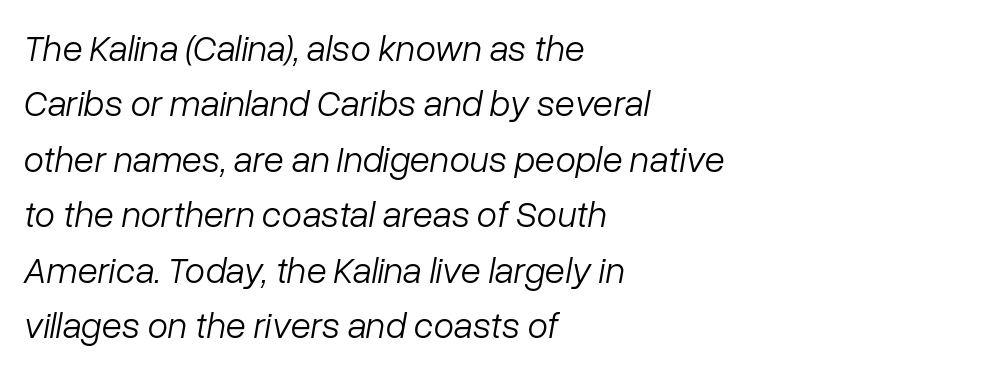
The image shows 37 px light type, italic (leaning right); set left-aligned, normal line spacing (1.5x), normal letter spacing, not underlined; low stroke contrast and a medium x-height.
